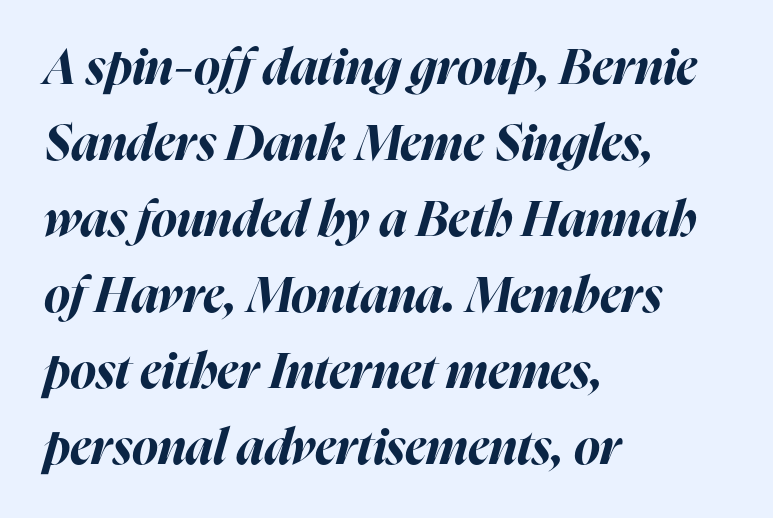
The image shows 49 px bold type, italic (leaning right); set left-aligned, normal line spacing (1.55x), normal letter spacing, not underlined; high stroke contrast and a medium x-height.
